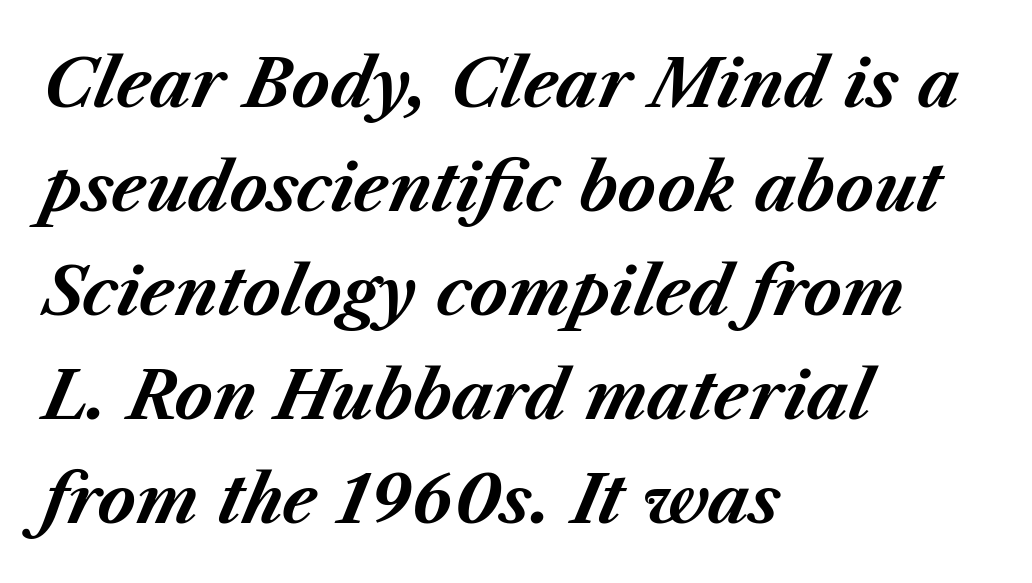
One-word summary of the alignment: left. Compared with typical paragraphs, the rows here are spaced about the same. Do the characters align in a grid? No, the font is proportional. Is the type bold? Yes — the strokes are clearly thick and heavy. When letters slant like this, we call the style italic.
